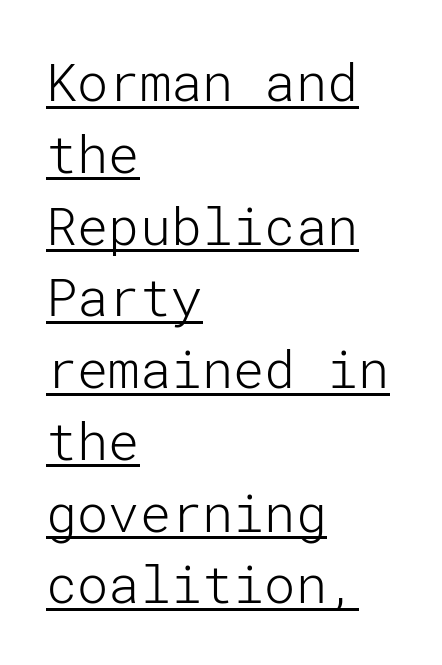
{"serif": "no", "italic": "no", "bold": "no", "weight": "light", "width": "normal", "stroke_contrast": "low", "x_height": "medium", "underline": "yes", "align": "left", "line_spacing": "normal", "line_spacing_ratio": 1.38, "letter_spacing": "normal", "letter_spacing_em": 0.0, "glyph_px": 52}
